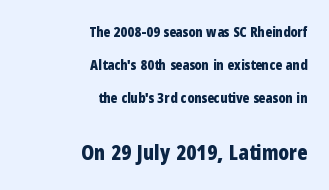
The tracking reads as untouched default to a designer's eye. Italic: no, the glyphs are upright roman. Weight check: bold — yes, fully. A great deal of white space separates one row of letters from the next.
